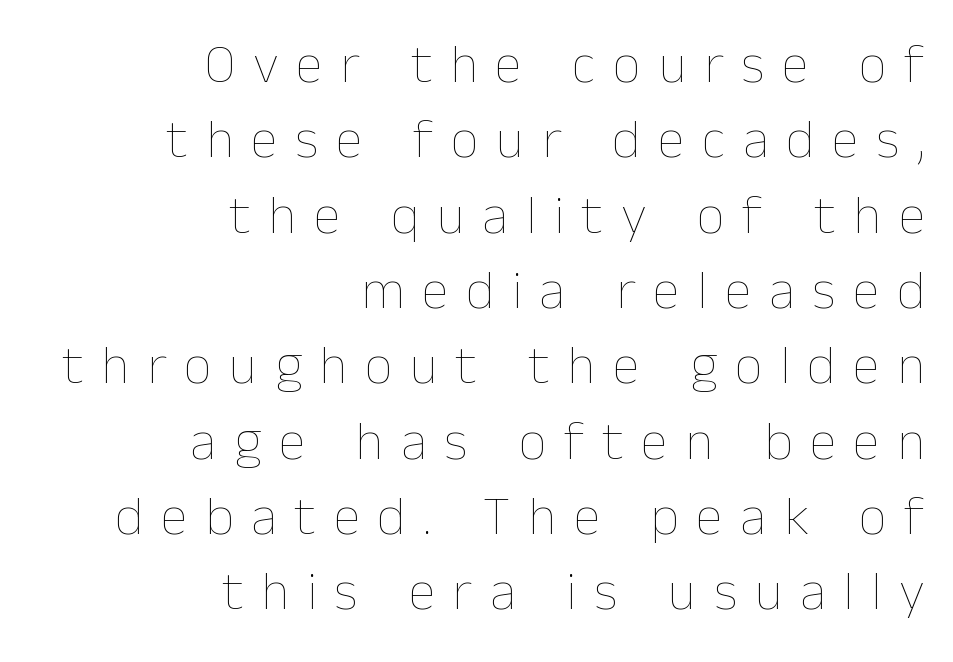
{"italic": "no", "bold": "no", "weight": "thin", "width": "normal", "stroke_contrast": "low", "x_height": "medium", "monospaced": "no", "underline": "no", "align": "right", "line_spacing": "normal", "line_spacing_ratio": 1.37, "letter_spacing": "wide", "letter_spacing_em": 0.32, "glyph_px": 55}
